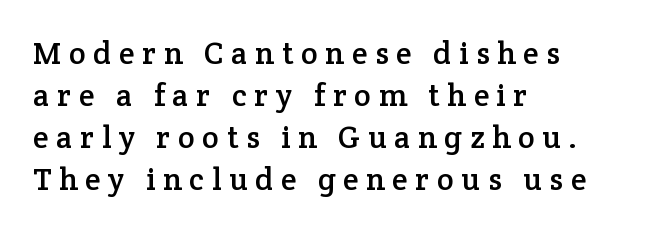
Looks like regular typesetting: each glyph gets only the width it needs. The lines in this sample share a left origin and differ only in where they stop. Characters follow at a spacing far wider than the type designer built in. You can tell it's not italic because the verticals are truly vertical. The type family on display is of the serif kind.
